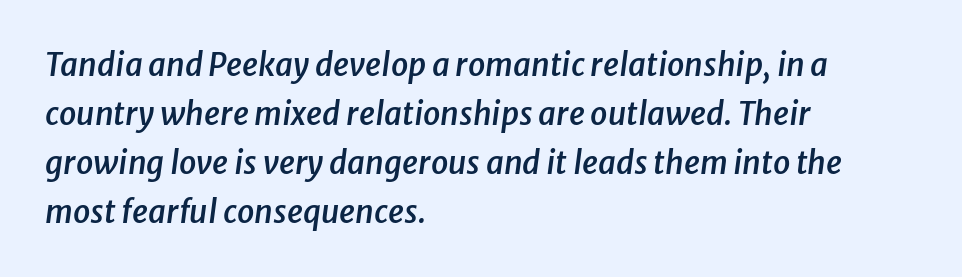
Q: Is the text bold? A: Semi-bold.
Q: Is the text italic (slanted)? A: Yes, it leans right by about 8 degrees.
Q: Is the text underlined? A: No.
Q: How is the paragraph aligned? A: Left-aligned.
Q: Is the spacing between letters normal or unusually wide? A: Normal.
Q: Is the spacing between lines tight, normal or loose? A: Normal.
Q: Width (condensed, normal, or wide)? A: Normal.
Q: Stroke contrast? A: Low.
Q: x-height? A: Medium.
Q: Monospaced? A: No.
